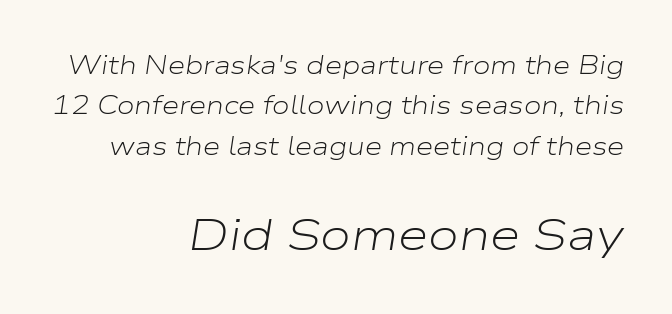
Q: Is the text bold? A: No.
Q: Is the text italic (slanted)? A: Yes, it leans right by about 9 degrees.
Q: Is the text underlined? A: No.
Q: How is the paragraph aligned? A: Right-aligned.
Q: Is the spacing between letters normal or unusually wide? A: Normal.
Q: Is the spacing between lines tight, normal or loose? A: Normal.
Q: Which block of text is set in a larger size, the first (top) or the second (bottom)? A: The second (bottom) one.
Q: Width (condensed, normal, or wide)? A: Wide.
Q: Stroke contrast? A: Low.
Q: x-height? A: Medium.
Q: Monospaced? A: No.
